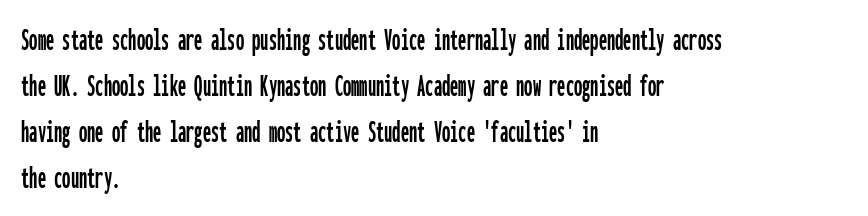
{"serif": "no", "italic": "no", "width": "condensed", "stroke_contrast": "low", "x_height": "medium", "monospaced": "yes", "underline": "no", "align": "left", "line_spacing": "normal", "line_spacing_ratio": 1.39, "letter_spacing": "normal", "letter_spacing_em": 0.0, "glyph_px": 33}
